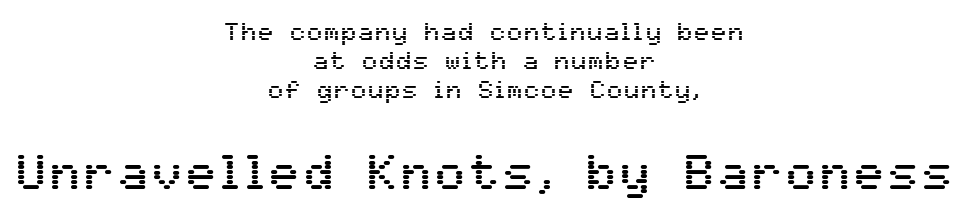
{"serif": "no", "italic": "no", "width": "normal", "stroke_contrast": "medium", "x_height": "medium", "monospaced": "no", "underline": "no", "align": "center", "line_spacing_ratio": 1.2, "larger_block": "second", "size_ratio": 2.0, "glyph_px": 48}
